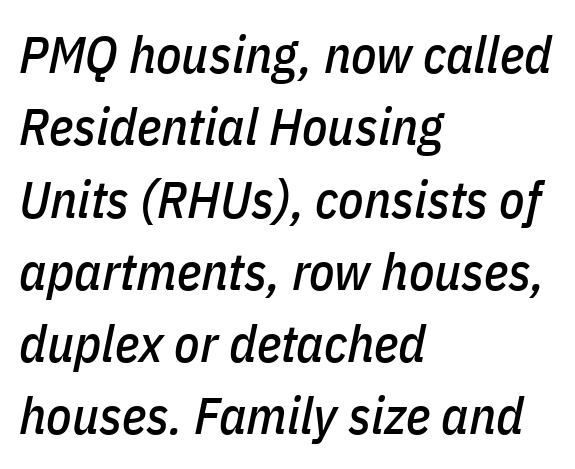
{"italic": "yes", "lean": "right", "slant_degrees": 11, "width": "condensed", "stroke_contrast": "low", "x_height": "medium", "monospaced": "no", "underline": "no", "align": "left", "line_spacing": "normal", "line_spacing_ratio": 1.39, "letter_spacing": "normal", "letter_spacing_em": 0.0, "glyph_px": 52}
